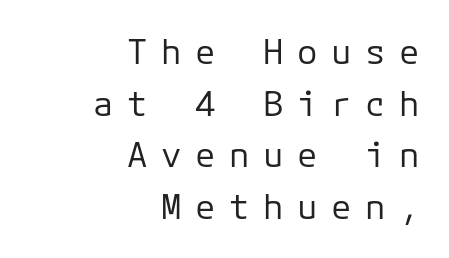
{"serif": "no", "italic": "no", "bold": "no", "weight": "regular", "width": "normal", "stroke_contrast": "low", "x_height": "medium", "underline": "no", "align": "right", "line_spacing": "normal", "line_spacing_ratio": 1.52, "letter_spacing": "wide", "letter_spacing_em": 0.4, "glyph_px": 34}
